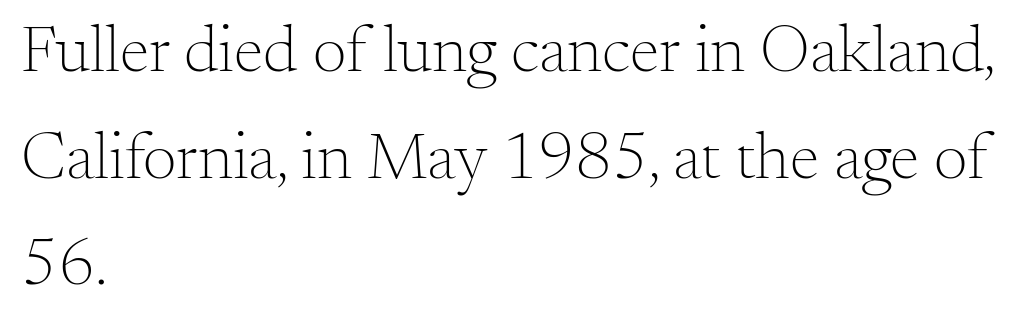
The image shows 67 px light serif type, upright; set left-aligned, normal line spacing (1.59x), normal letter spacing, not underlined; medium stroke contrast and a small x-height.
